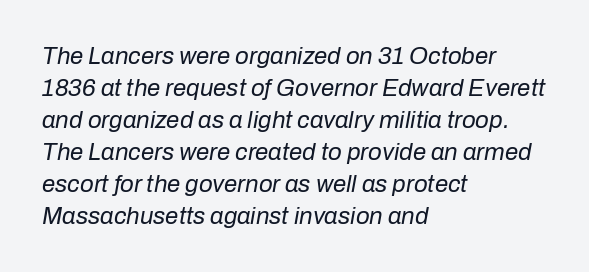
If you measured baseline to baseline, you'd find a middling distance. Alignment: flush left. Designer's note — italics engaged. Each row of text sits above clean, open space. Letters have the restrained weight of plain body copy at most. These lines keep a tight, regular rhythm from letter to letter.
